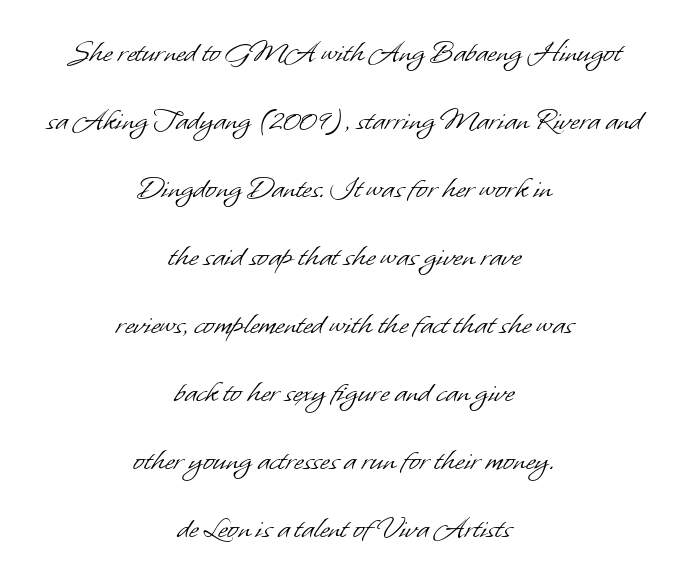
Are there feet on the stems? There aren't — it's a sans. No extra tracking has been applied to these lines. Heft: none added — not bold. The glyphs are unaccompanied by any horizontal stroke below them.
